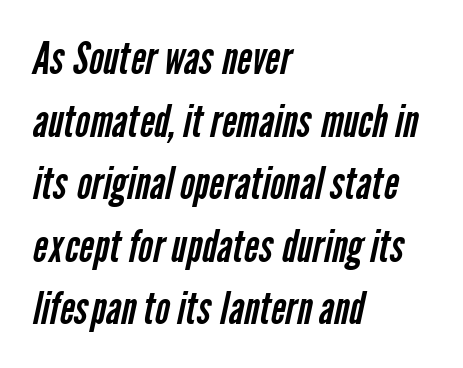
A normal amount of white space separates one row of letters from the next. Check the space under the baseline: it is left empty. I'd call this a sans setting — the letters go barefoot. The typesetting does not lean heavy: it is not bold. A student would call this left alignment; a typographer would say flush left, rag right. Characters follow at the spacing the type designer built in.
